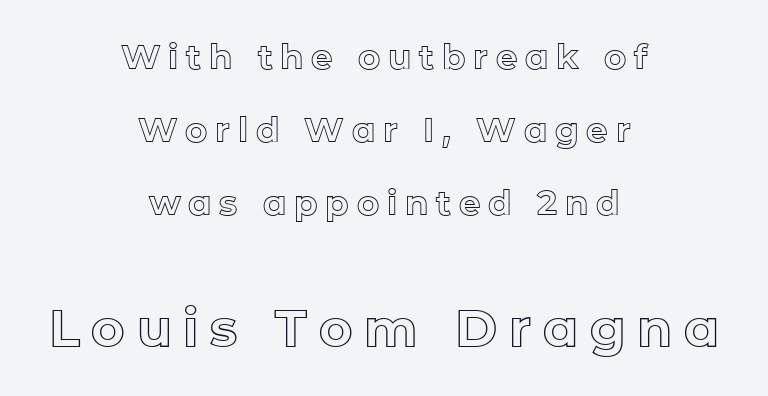
The image shows 51 px text type, upright; set centered, loose line spacing (2.15x), unusually wide letter spacing (+0.23 em), not underlined; the second (bottom) block is 1.5x larger; a medium x-height.
